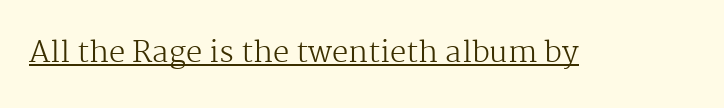
The image shows 29 px regular-weight serif type, upright; set normal letter spacing, underlined; medium stroke contrast and a medium x-height.
